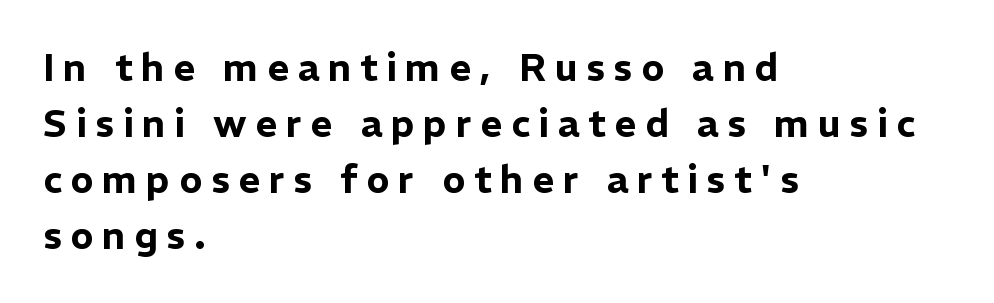
Q: Is the text italic (slanted)? A: No, it is upright.
Q: Is the typeface a serif or a sans-serif typeface? A: Sans-serif.
Q: Is the text underlined? A: No.
Q: How is the paragraph aligned? A: Left-aligned.
Q: Is the spacing between letters normal or unusually wide? A: Unusually wide.
Q: Is the spacing between lines tight, normal or loose? A: Normal.
Q: Width (condensed, normal, or wide)? A: Normal.
Q: Stroke contrast? A: Low.
Q: x-height? A: Medium.
Q: Monospaced? A: No.
